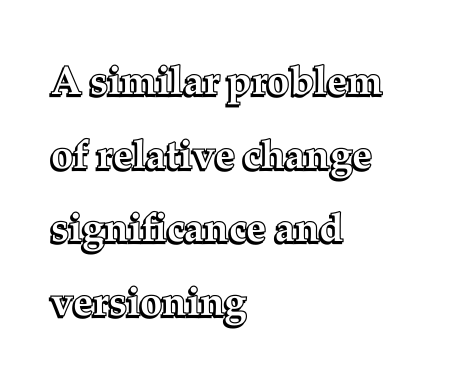
{"italic": "no", "width": "normal", "x_height": "medium", "monospaced": "no", "underline": "no", "align": "left", "line_spacing_ratio": 1.84, "letter_spacing": "normal", "letter_spacing_em": 0.0, "glyph_px": 40}
